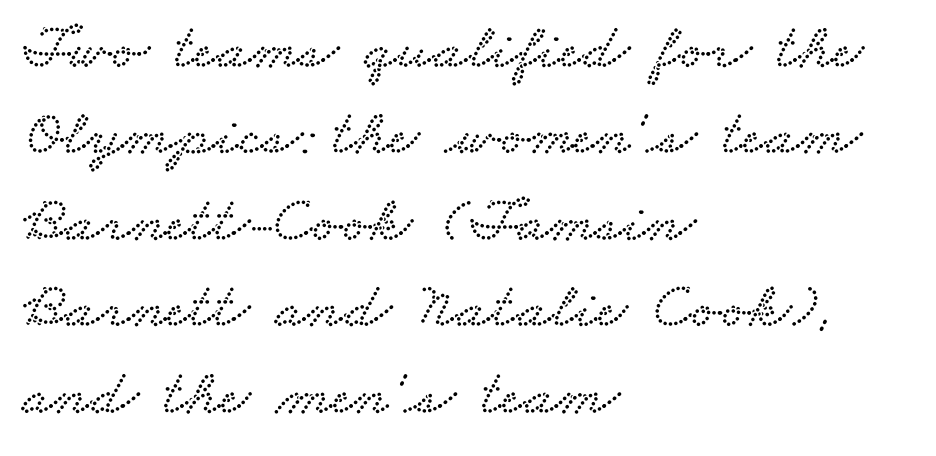
Old-style or modern, the face here clearly has serifs. Varying glyph widths throughout — classic text-font behaviour. Just letters on the line, the space beneath them empty. Teacher's note: observe the even left margin — that is flush-left alignment. Honestly, the letter spacing is just normal — you wouldn't notice it.
